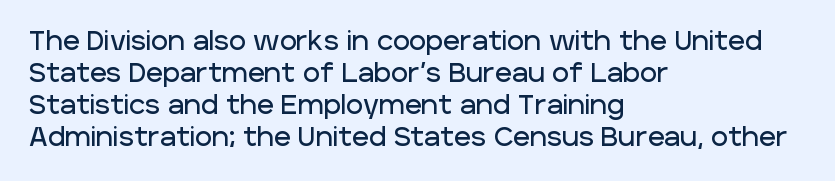
Q: Is the text italic (slanted)? A: No, it is upright.
Q: Is the text underlined? A: No.
Q: How is the paragraph aligned? A: Left-aligned.
Q: Is the spacing between letters normal or unusually wide? A: Normal.
